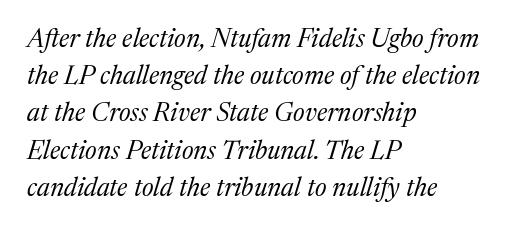
{"italic": "yes", "lean": "right", "slant_degrees": 17, "bold": "no", "underline": "no", "align": "left", "line_spacing": "normal", "line_spacing_ratio": 1.43, "letter_spacing": "normal", "letter_spacing_em": 0.0, "glyph_px": 26}
